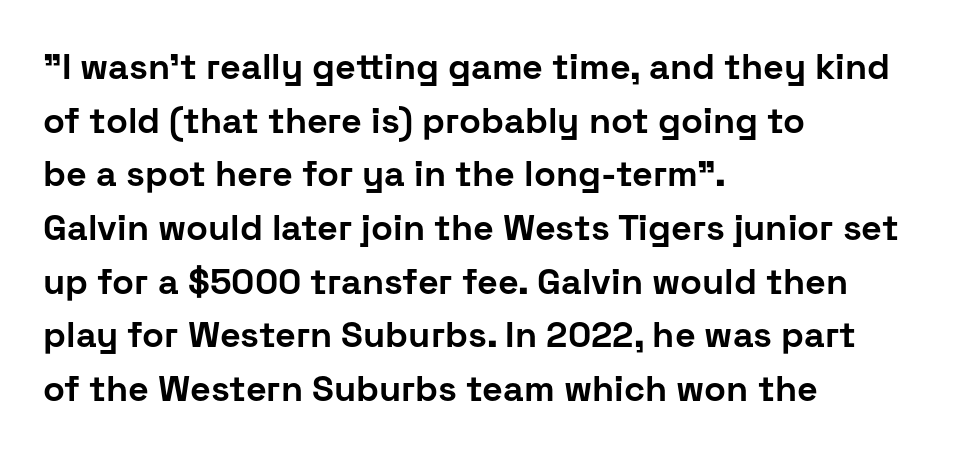
Compared with typical paragraphs, the rows here are spaced about the same. It's the straight-up-and-down kind of type. Each letter's strokes conclude bluntly, with no projecting serifs. Inter-character spacing is left at the font's built-in metrics.
